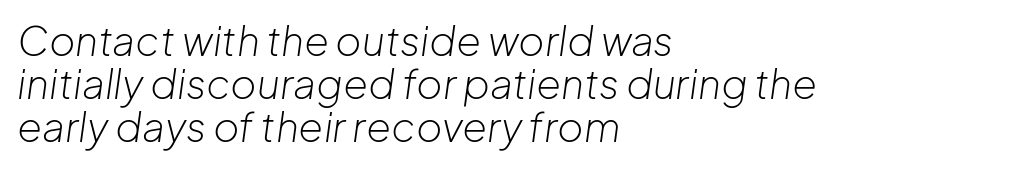
Does extra space separate the letters? No, they use regular spacing. Alignment: flush left. This is not heavy type; no bold has been used. When letters slant like this, we call the style italic. Just letters on the line, the space beneath them empty.
